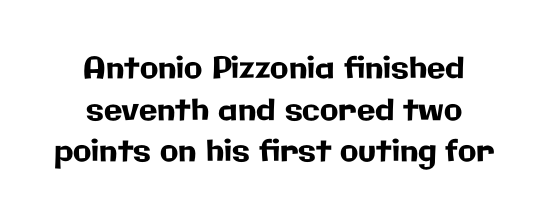
Horizontally, the lines are justified to the midpoint only. Every stem runs plumb, perpendicular to the baseline. The specimen omits any rule beneath the text block's lines. Rows of type keep a routine distance in the vertical direction. Think of a printed novel: that variable character pitch is what you see here.
